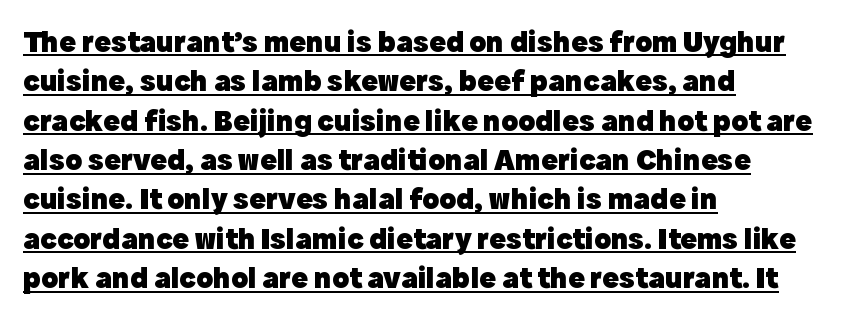
The image shows 31 px heavy sans-serif type, upright; set left-aligned, normal line spacing (1.27x), normal letter spacing, underlined; a medium x-height.
